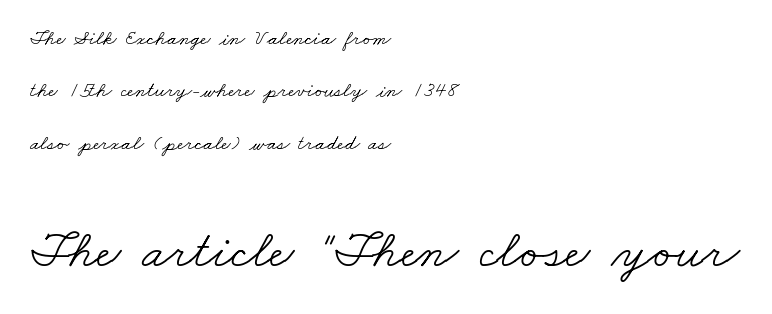
There is no visible air inserted between adjacent glyphs. Each stroke keeps to a modest, everyday thickness or less. Whoever set this chose breathing room over compactness in the vertical rhythm. Check under the words: just untouched page.
